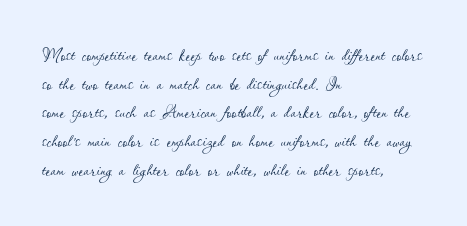
The image shows 23 px text type; set left-aligned, normal line spacing (1.25x), normal letter spacing, not underlined.
